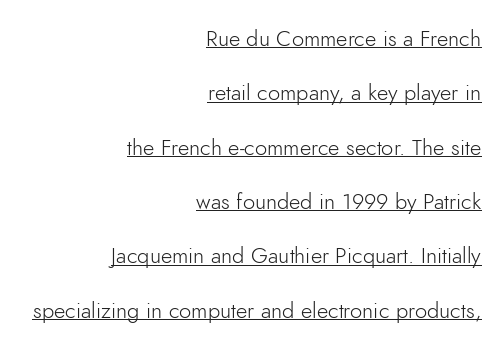
The image shows 22 px text type, upright; set right-aligned, loose line spacing (2.47x), normal letter spacing, underlined.
